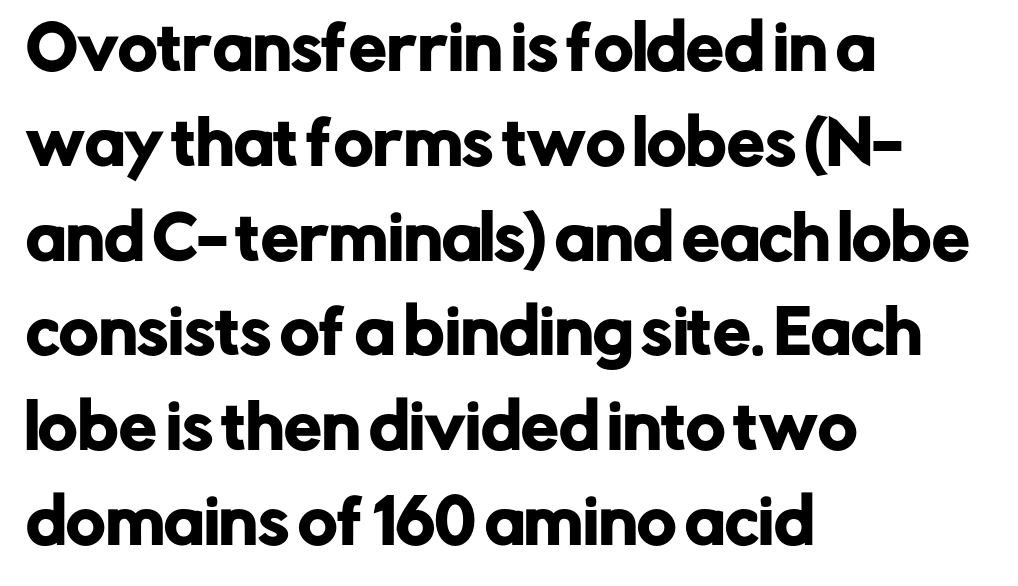
Q: Is the text italic (slanted)? A: No, it is upright.
Q: Is the typeface a serif or a sans-serif typeface? A: Sans-serif.
Q: Is the text underlined? A: No.
Q: How is the paragraph aligned? A: Left-aligned.
Q: Is the spacing between letters normal or unusually wide? A: Normal.
Q: Is the spacing between lines tight, normal or loose? A: Normal.
Q: Width (condensed, normal, or wide)? A: Normal.
Q: Stroke contrast? A: Low.
Q: x-height? A: Medium.
Q: Monospaced? A: No.
